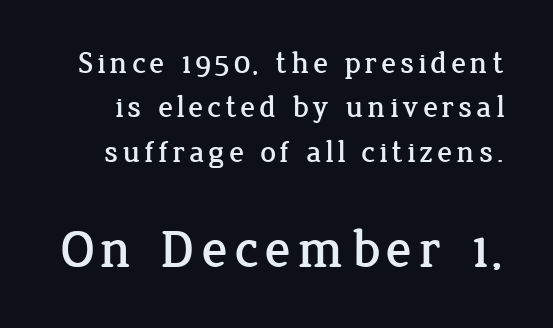
Of the two passages, the one underneath uses the larger point size. The letters carry serifs — small finishing strokes at the ends of their stems. The letters stand straight up with perfectly vertical stems. A typesetter would call this proportional, since set widths differ per character.
